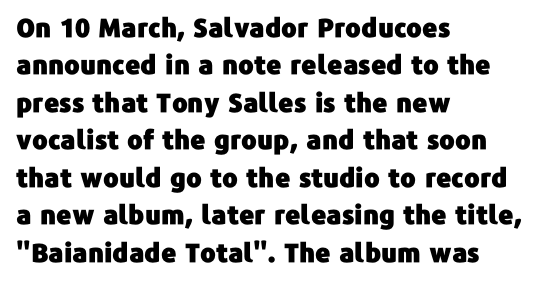
Q: Is the text italic (slanted)? A: No, it is upright.
Q: Is the text underlined? A: No.
Q: How is the paragraph aligned? A: Left-aligned.
Q: Is the spacing between letters normal or unusually wide? A: Normal.
Q: Is the spacing between lines tight, normal or loose? A: Normal.
